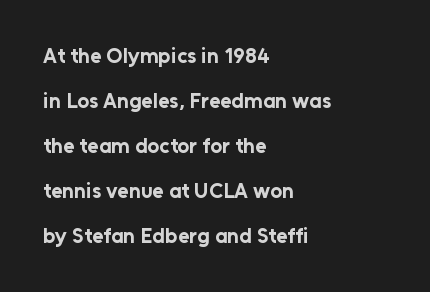
The space between consecutive lines is lavish. Letters rest on an invisible, unmarked baseline. A typesetter would mark this as roman, not italic. Caption: standard tracking, unaltered.
